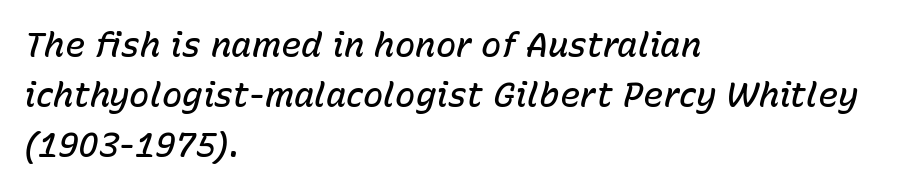
Q: Is the text bold? A: Semi-bold.
Q: Is the text italic (slanted)? A: Yes, it leans right by about 15 degrees.
Q: Is the text underlined? A: No.
Q: How is the paragraph aligned? A: Left-aligned.
Q: Is the spacing between letters normal or unusually wide? A: Normal.
Q: Is the spacing between lines tight, normal or loose? A: Normal.
Q: Width (condensed, normal, or wide)? A: Normal.
Q: Stroke contrast? A: Low.
Q: x-height? A: Medium.
Q: Monospaced? A: No.
